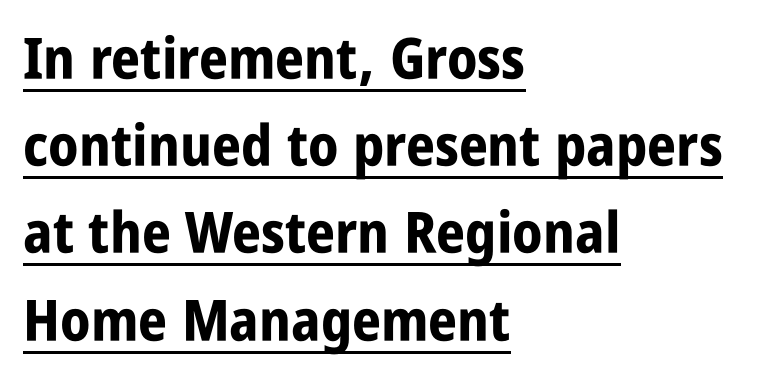
Q: Is the text bold? A: Yes.
Q: Is the text italic (slanted)? A: No, it is upright.
Q: Is the typeface a serif or a sans-serif typeface? A: Sans-serif.
Q: Is the text underlined? A: Yes.
Q: How is the paragraph aligned? A: Left-aligned.
Q: Is the spacing between letters normal or unusually wide? A: Normal.
Q: Is the spacing between lines tight, normal or loose? A: Normal.
Q: Width (condensed, normal, or wide)? A: Condensed.
Q: Stroke contrast? A: Low.
Q: x-height? A: Large.
Q: Monospaced? A: No.
